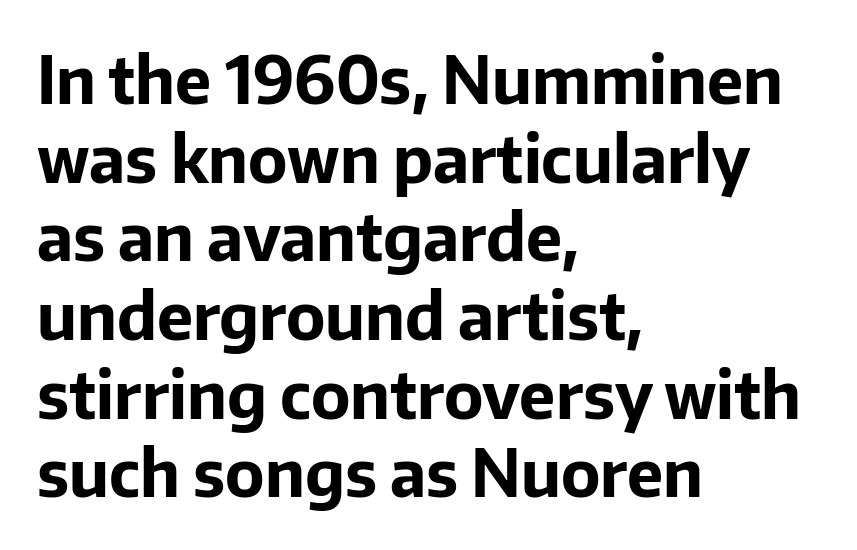
Does extra space separate the letters? No, they use regular spacing. Only glyphs here, with clear space below each row. Character widths vary here, with narrow letters taking less room than wide ones. These lines are composed in type without serifs.
